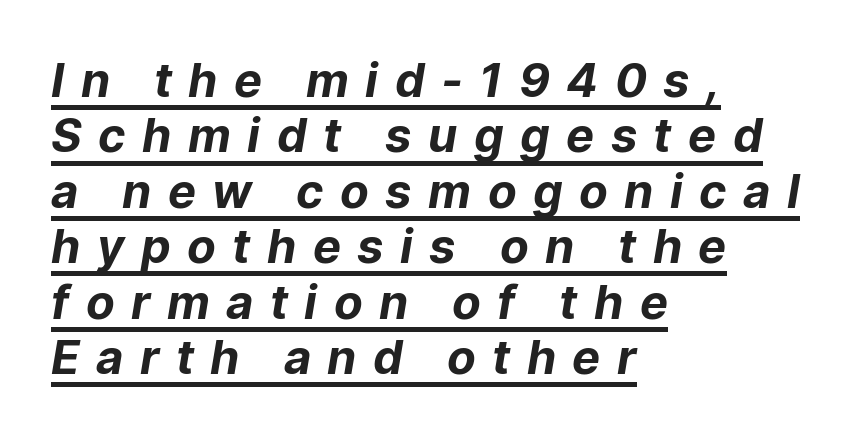
Q: Is the text bold? A: Yes.
Q: Is the typeface a serif or a sans-serif typeface? A: Sans-serif.
Q: Is the text underlined? A: Yes.
Q: How is the paragraph aligned? A: Left-aligned.
Q: Is the spacing between letters normal or unusually wide? A: Unusually wide.
Q: Width (condensed, normal, or wide)? A: Normal.
Q: Stroke contrast? A: Low.
Q: x-height? A: Medium.
Q: Monospaced? A: No.
